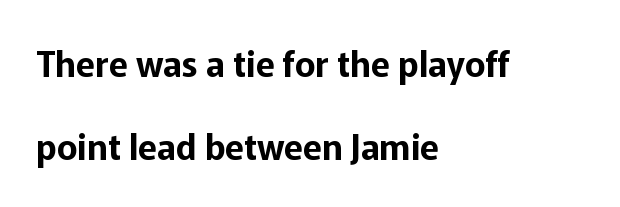
{"serif": "no", "italic": "no", "width": "normal", "stroke_contrast": "low", "x_height": "medium", "monospaced": "no", "underline": "no", "align": "left", "line_spacing": "loose", "line_spacing_ratio": 2.37, "letter_spacing": "normal", "letter_spacing_em": 0.0, "glyph_px": 35}
